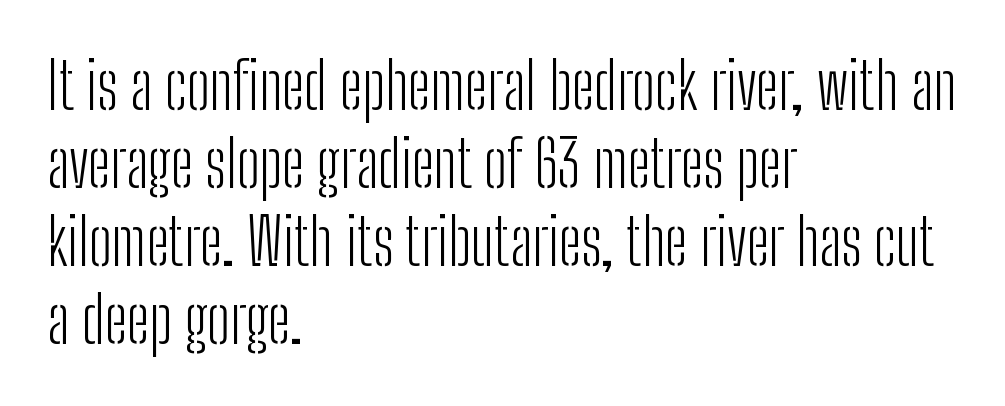
Q: Is the text bold? A: No.
Q: Is the text italic (slanted)? A: No, it is upright.
Q: Is the typeface a serif or a sans-serif typeface? A: Sans-serif.
Q: Is the text underlined? A: No.
Q: How is the paragraph aligned? A: Left-aligned.
Q: Is the spacing between letters normal or unusually wide? A: Normal.
Q: Width (condensed, normal, or wide)? A: Condensed.
Q: Stroke contrast? A: Low.
Q: x-height? A: Medium.
Q: Monospaced? A: No.
